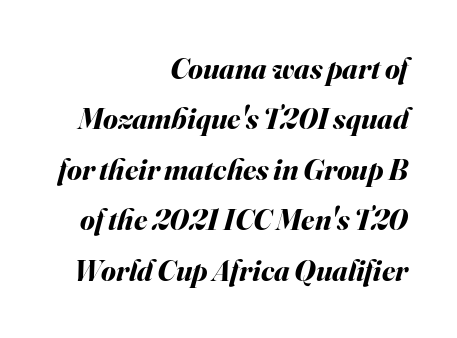
Q: Is the text bold? A: Yes.
Q: Is the text italic (slanted)? A: Yes, it leans right by about 16 degrees.
Q: Is the text underlined? A: No.
Q: How is the paragraph aligned? A: Right-aligned.
Q: Is the spacing between letters normal or unusually wide? A: Normal.
Q: Is the spacing between lines tight, normal or loose? A: Normal.
Q: Width (condensed, normal, or wide)? A: Normal.
Q: Stroke contrast? A: Medium.
Q: x-height? A: Small.
Q: Monospaced? A: No.
